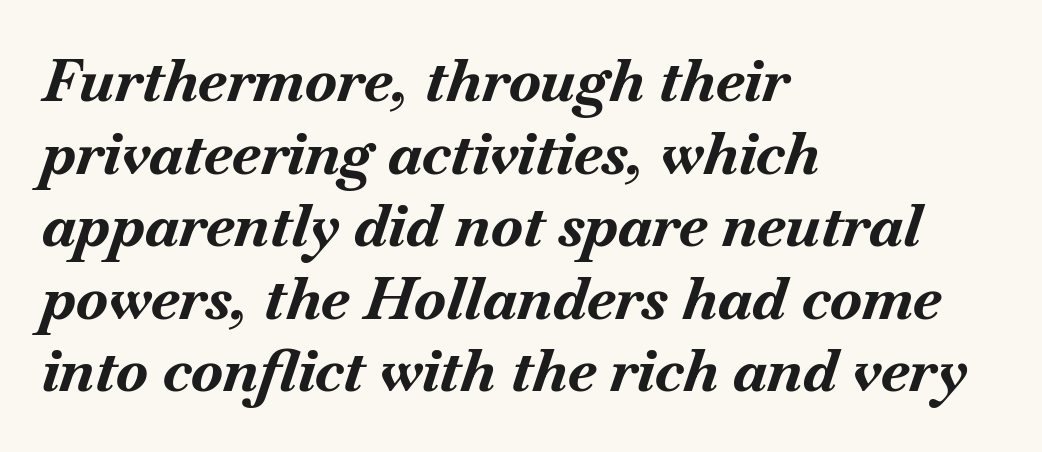
The face used here has the dense, thick strokes of a bold. Short note: letters normally spaced. The foot of each line stays bare and open. Is the block centered? No — it sits flush against the left margin. Each letter keeps its own natural width here, so spacing adapts to shape.
